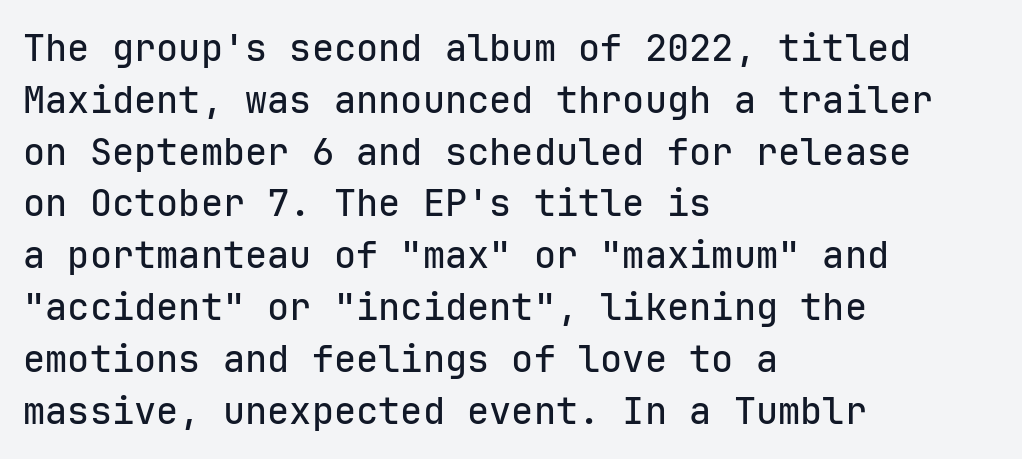
Regular leading. The letterforms sit shoulder to shoulder at normal distance. This rendering features lettering with no underline. Is there any slant? The stems are plumb. The typesetter chose a ragged-right arrangement here.
